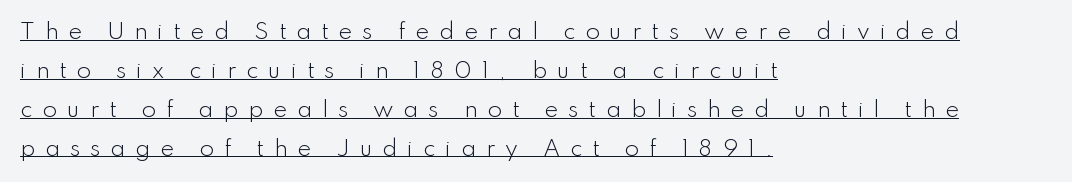
The image shows 21 px text type, upright; set left-aligned, line spacing 1.85x, unusually wide letter spacing (+0.47 em), underlined.
